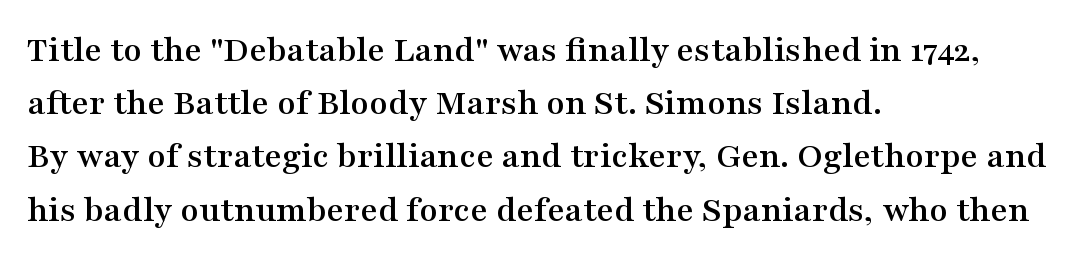
Q: Is the text italic (slanted)? A: No, it is upright.
Q: Is the typeface a serif or a sans-serif typeface? A: Serif.
Q: Is the text underlined? A: No.
Q: How is the paragraph aligned? A: Left-aligned.
Q: Is the spacing between letters normal or unusually wide? A: Normal.
Q: Is the spacing between lines tight, normal or loose? A: Normal.
Q: Width (condensed, normal, or wide)? A: Wide.
Q: Stroke contrast? A: Medium.
Q: x-height? A: Medium.
Q: Monospaced? A: No.
